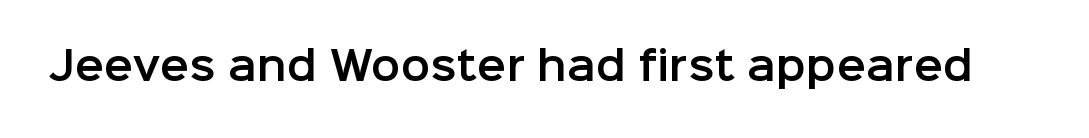
The image shows 39 px sans-serif type, upright; set normal letter spacing, not underlined; low stroke contrast and a medium x-height.
